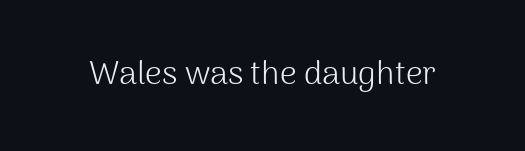
{"serif": "no", "italic": "no", "bold": "no", "weight": "light", "width": "normal", "stroke_contrast": "medium", "x_height": "medium", "monospaced": "no", "underline": "no", "letter_spacing": "normal", "letter_spacing_em": 0.0, "glyph_px": 33}
